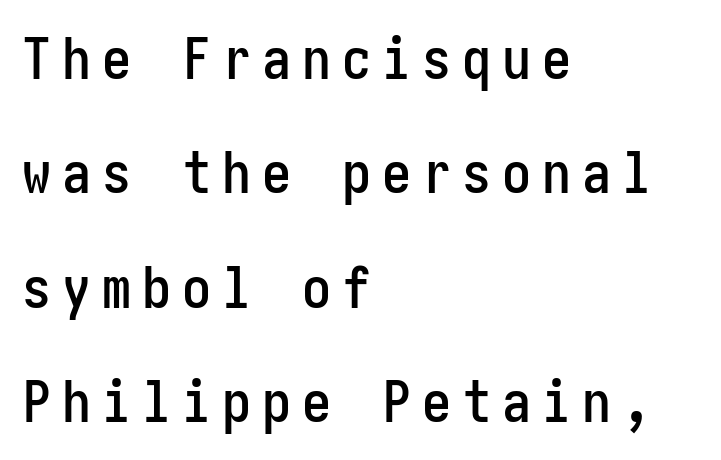
The image shows 58 px condensed sans-serif type, upright; set left-aligned, loose line spacing (1.97x), not underlined; low stroke contrast and a medium x-height.
